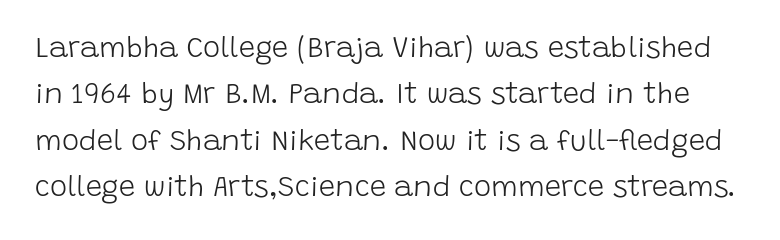
The image shows 29 px light sans-serif type, upright; set normal line spacing (1.6x), normal letter spacing, not underlined; low stroke contrast and a large x-height.
